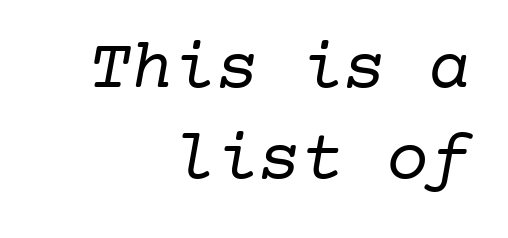
Casual observation: everything's shoved over to the right. Unlike a clean sans, this face finishes its strokes with serifs. A light-to-regular cut is what we see here. Compared with typical paragraphs, the rows here are spaced about the same. The passage shown is not underscored anywhere. Default kerning and tracking; the words read as compact shapes.
